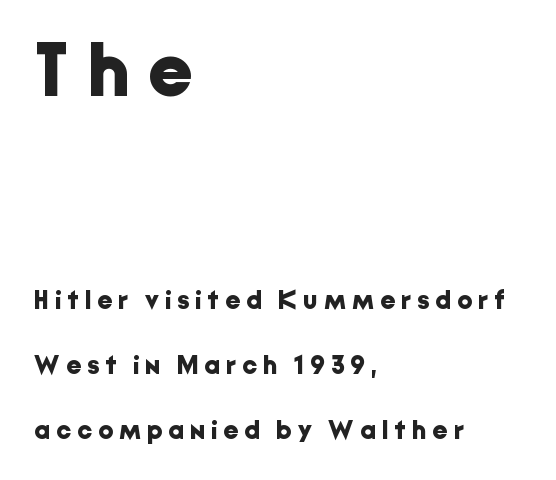
Observe the absence of serifs on each vertical stroke in this sample. Size hierarchy here favors the leading block over the trailing one. There is plenty of visible air inserted between adjacent glyphs. The gap between lines stays unmarked.
